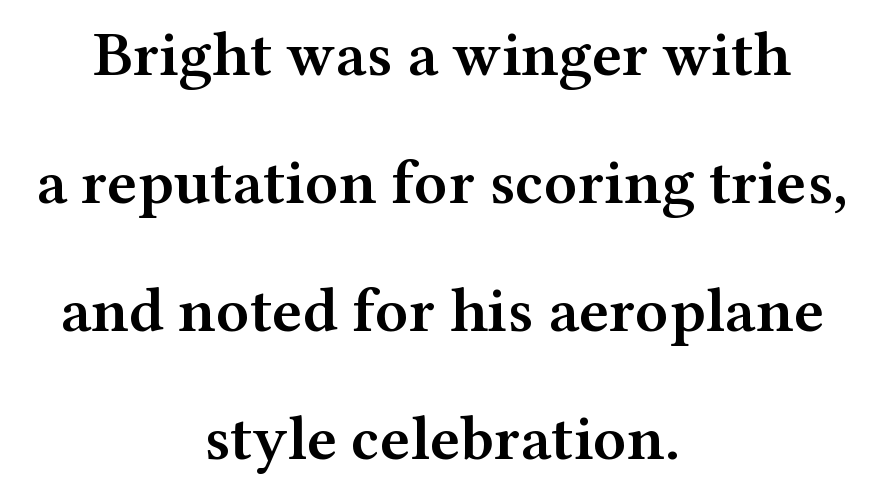
{"serif": "yes", "italic": "no", "bold": "semi", "weight": "semibold", "width": "wide", "stroke_contrast": "medium", "x_height": "medium", "monospaced": "no", "underline": "no", "align": "center", "line_spacing": "loose", "line_spacing_ratio": 2.0, "letter_spacing": "normal", "letter_spacing_em": 0.0, "glyph_px": 64}
